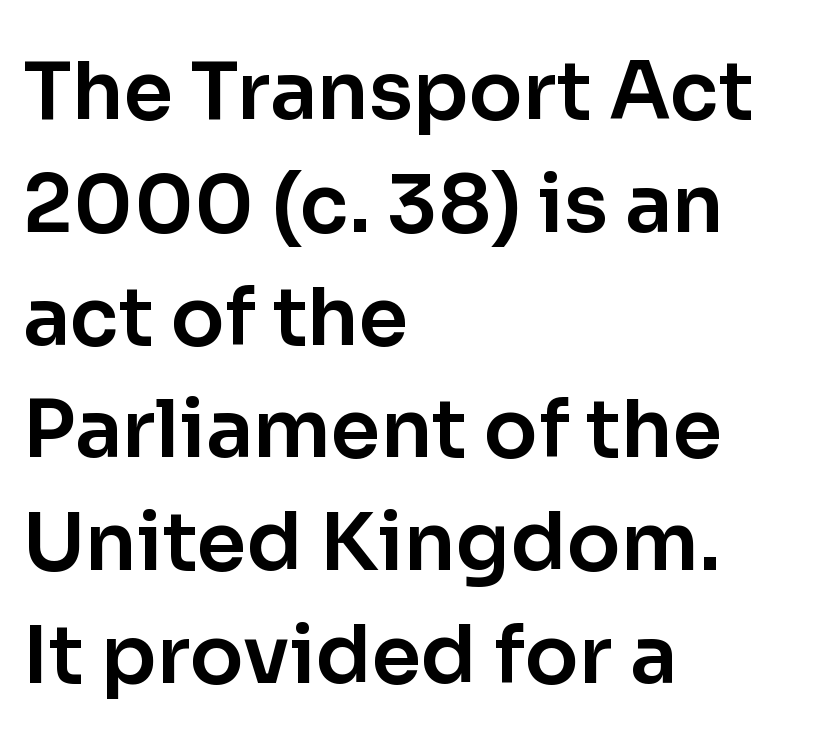
Q: Is the text italic (slanted)? A: No, it is upright.
Q: Is the typeface a serif or a sans-serif typeface? A: Sans-serif.
Q: Is the text underlined? A: No.
Q: How is the paragraph aligned? A: Left-aligned.
Q: Is the spacing between letters normal or unusually wide? A: Normal.
Q: Is the spacing between lines tight, normal or loose? A: Normal.
Q: Width (condensed, normal, or wide)? A: Normal.
Q: Stroke contrast? A: Low.
Q: x-height? A: Medium.
Q: Monospaced? A: No.
